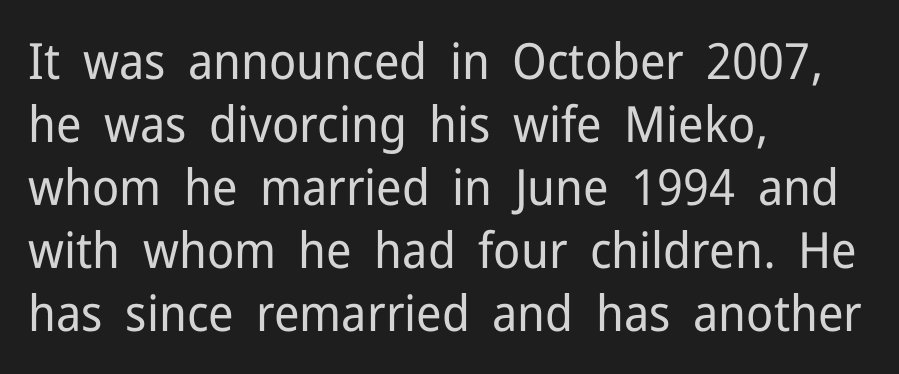
{"serif": "no", "italic": "no", "bold": "no", "weight": "regular", "width": "normal", "stroke_contrast": "low", "x_height": "medium", "monospaced": "no", "underline": "no", "align": "left", "line_spacing": "normal", "line_spacing_ratio": 1.26, "letter_spacing": "normal", "letter_spacing_em": 0.0, "glyph_px": 50}
